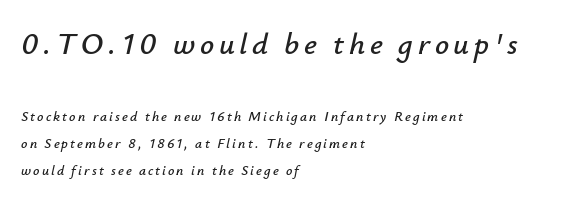
Italic: yes, the glyphs are oblique. The upper block of text is set noticeably larger than the block beneath it. The gap between lines stays unmarked. How would I describe the line gaps? Wide and relaxed. A typesetter would call this proportional, since set widths differ per character.
